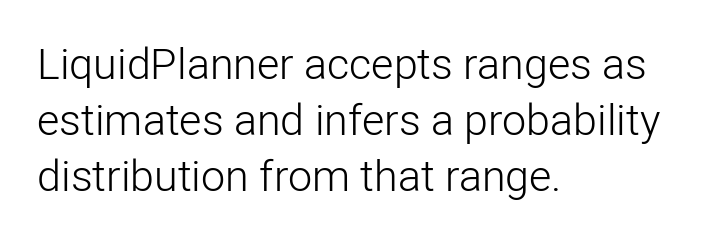
Typeset ragged right — the left edge is the straight one. Classification — sans serif. Weight: regular or lighter. No extra tracking has been applied to these lines.
